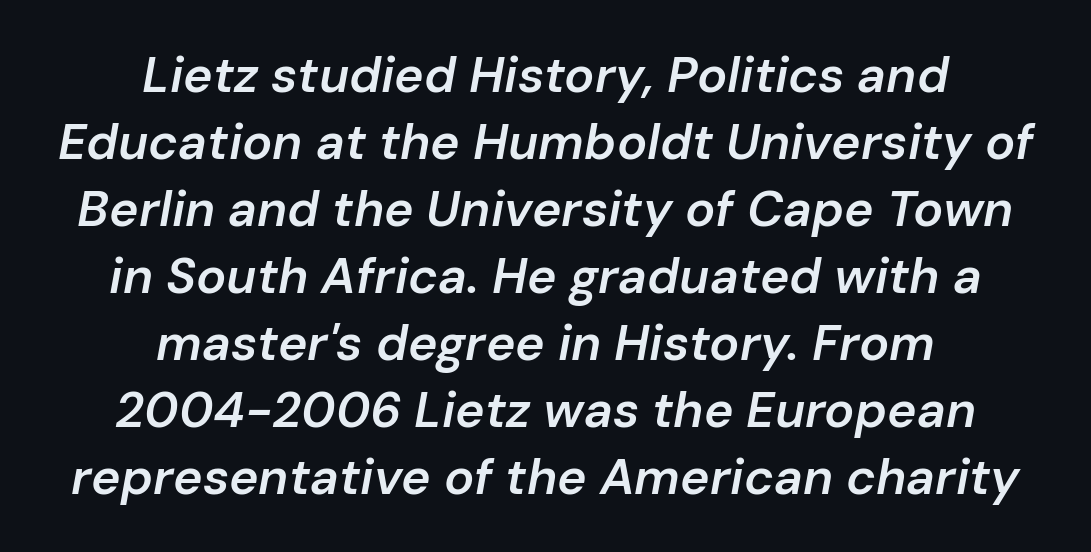
Q: Is the text bold? A: Semi-bold.
Q: Is the text italic (slanted)? A: Yes, it leans right by about 10 degrees.
Q: Is the text underlined? A: No.
Q: How is the paragraph aligned? A: Centered.
Q: Is the spacing between letters normal or unusually wide? A: Normal.
Q: Is the spacing between lines tight, normal or loose? A: Normal.
Q: Width (condensed, normal, or wide)? A: Normal.
Q: Stroke contrast? A: Low.
Q: x-height? A: Medium.
Q: Monospaced? A: No.
